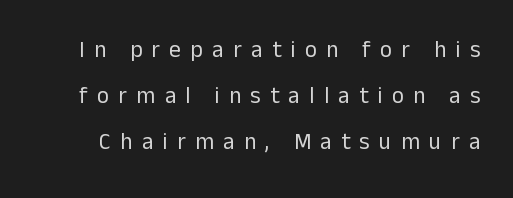
{"italic": "no", "bold": "no", "underline": "no", "line_spacing": "loose", "line_spacing_ratio": 2.0, "letter_spacing": "wide", "letter_spacing_em": 0.41, "glyph_px": 23}
